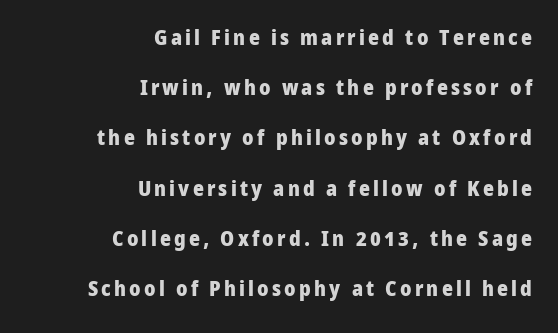
Caption: bold face, heavy strokes. The text block is weighted toward the right margin, trailing off unevenly leftward. Unlike italic type, these characters show no tilt at all. The strip under each line holds only bare page. The space between consecutive lines is lavish.
